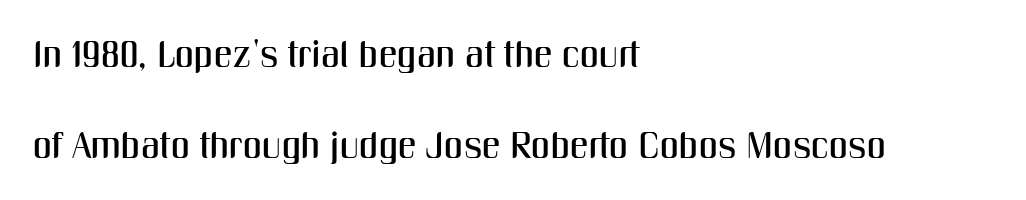
The image shows 37 px condensed sans-serif type, upright; set left-aligned, loose line spacing (2.45x), normal letter spacing, not underlined; medium stroke contrast and a medium x-height.
